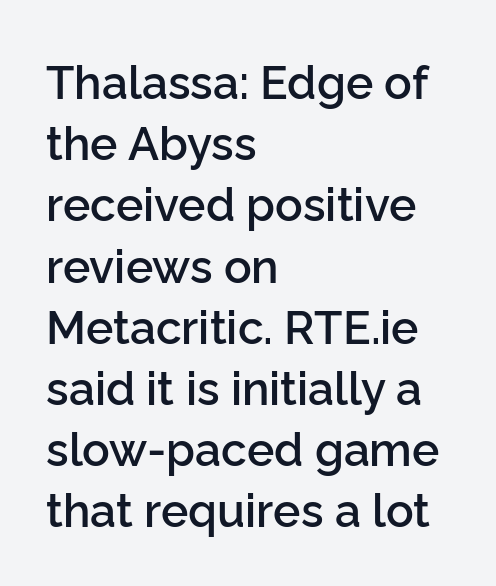
{"serif": "no", "italic": "no", "bold": "semi", "weight": "semibold", "width": "normal", "stroke_contrast": "low", "x_height": "medium", "monospaced": "no", "underline": "no", "align": "left", "line_spacing": "normal", "line_spacing_ratio": 1.33, "letter_spacing": "normal", "letter_spacing_em": 0.0, "glyph_px": 46}
